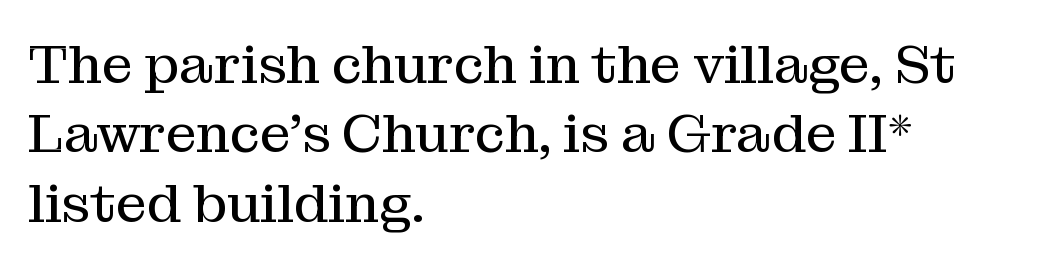
Italic: no, the glyphs are upright roman. Leading matches the norm, producing a regular column. The rendering uses natural spacing where letterforms have individual widths. A quiet, ordinary-to-light weight characterises the typeface. One-word summary of the alignment: left.
